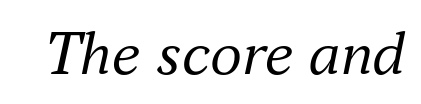
Q: Is the text bold? A: No.
Q: Is the text italic (slanted)? A: Yes, it leans right by about 16 degrees.
Q: Is the typeface a serif or a sans-serif typeface? A: Serif.
Q: Is the text underlined? A: No.
Q: Is the spacing between letters normal or unusually wide? A: Normal.
Q: Width (condensed, normal, or wide)? A: Normal.
Q: Stroke contrast? A: Medium.
Q: x-height? A: Small.
Q: Monospaced? A: No.
